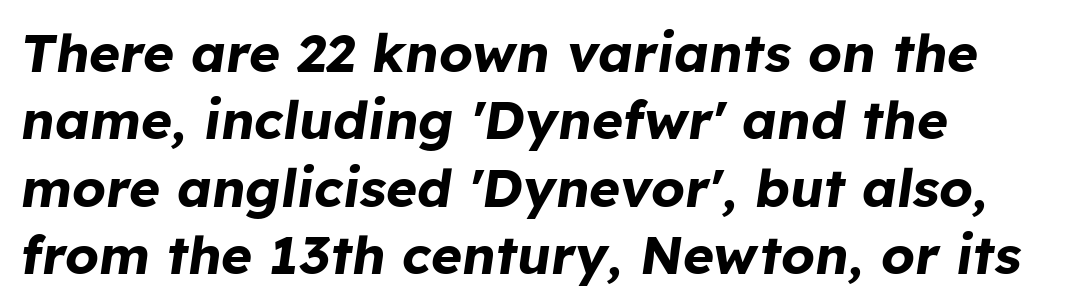
Does extra space separate the letters? No, they use regular spacing. Line starts are locked; line ends wander. Proportional: the letters do not fall into vertical columns. Interline gaps are of average width in this sample. Looking at the ascenders, they clearly lean.
